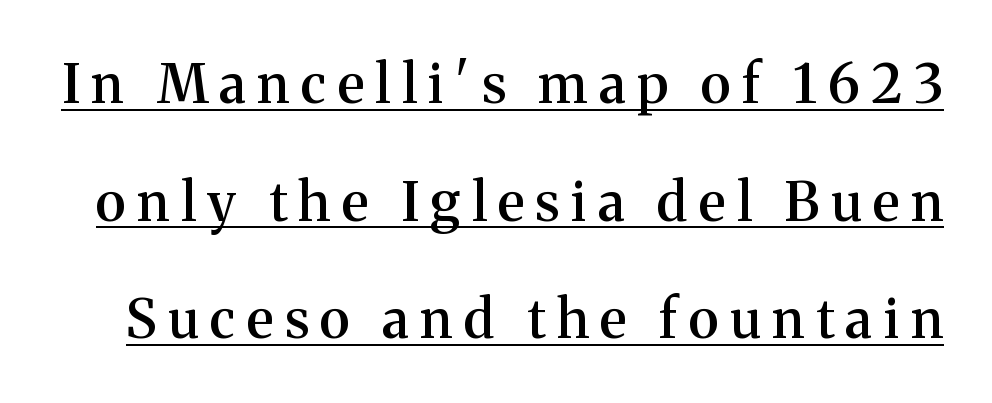
The image shows 54 px semibold serif type, upright; set loose line spacing (2.18x), unusually wide letter spacing (+0.21 em), underlined; medium stroke contrast and a medium x-height.
